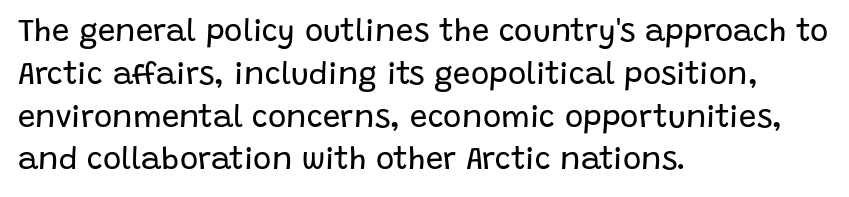
The space beneath each line is pristine and unruled. The rendering keeps characters at their native spacing. These lines are rendered in a variable-pitch font. Italic? Not at all — the glyphs are vertical. Honestly, the row spacing looks completely unremarkable. The font is comparable to plain body text, perhaps lighter.
